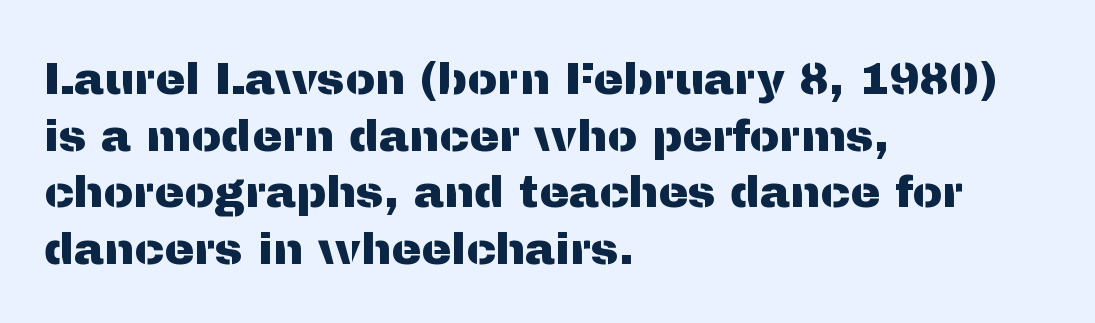
{"serif": "no", "italic": "no", "width": "normal", "stroke_contrast": "medium", "x_height": "medium", "monospaced": "no", "underline": "no", "align": "left", "line_spacing": "normal", "line_spacing_ratio": 1.26, "letter_spacing": "normal", "letter_spacing_em": 0.0, "glyph_px": 45}
